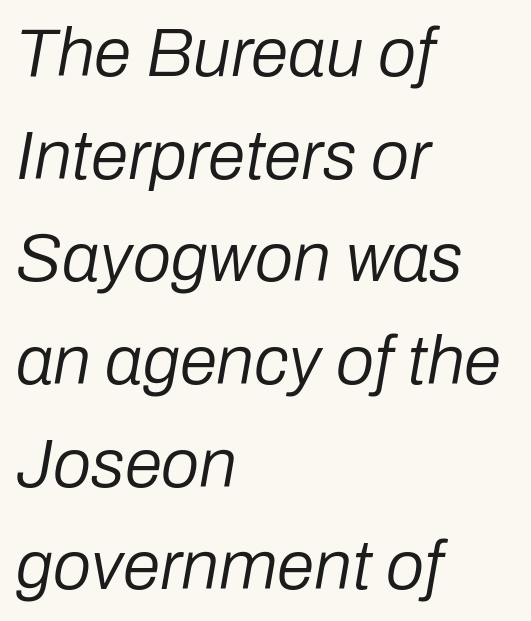
The image shows 68 px regular-weight type, italic (leaning right); set left-aligned, normal line spacing (1.51x), normal letter spacing, not underlined; low stroke contrast and a medium x-height.
